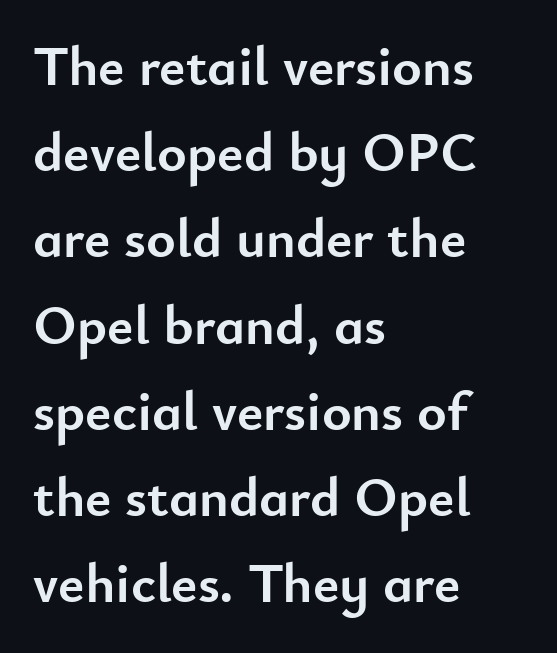
{"serif": "no", "italic": "no", "bold": "yes", "weight": "semibold", "width": "normal", "stroke_contrast": "low", "x_height": "small", "monospaced": "no", "underline": "no", "align": "left", "line_spacing": "normal", "line_spacing_ratio": 1.54, "letter_spacing": "normal", "letter_spacing_em": 0.0, "glyph_px": 56}
